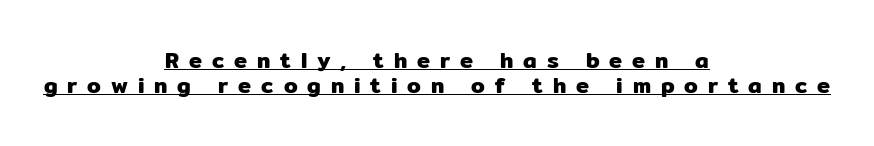
Has an underline been added? It has. The passage is arranged like a title page — every line centered. No italicization has been applied; the sample stays upright. Very little white space separates one row of letters from the next. The type is letterspaced generously, with wide tracking.
